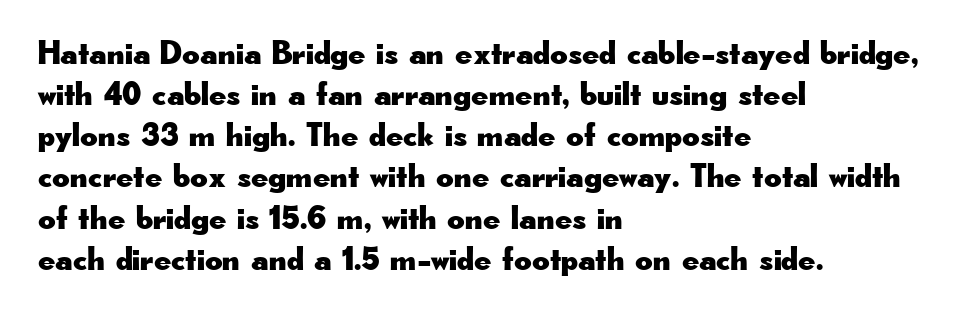
Q: Is the text italic (slanted)? A: No, it is upright.
Q: Is the typeface a serif or a sans-serif typeface? A: Sans-serif.
Q: Is the text underlined? A: No.
Q: How is the paragraph aligned? A: Left-aligned.
Q: Is the spacing between letters normal or unusually wide? A: Normal.
Q: Width (condensed, normal, or wide)? A: Wide.
Q: Stroke contrast? A: Low.
Q: x-height? A: Small.
Q: Monospaced? A: No.
